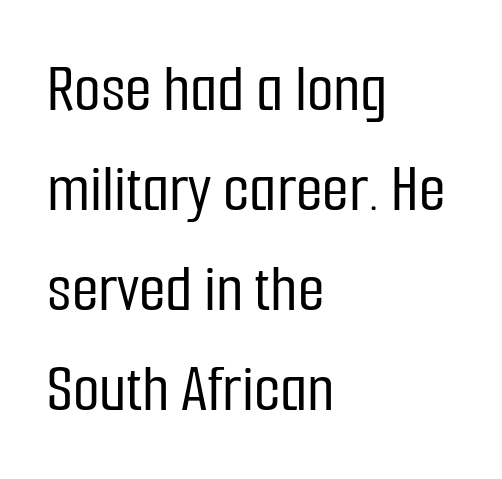
Q: Is the text italic (slanted)? A: No, it is upright.
Q: Is the typeface a serif or a sans-serif typeface? A: Sans-serif.
Q: Is the text underlined? A: No.
Q: How is the paragraph aligned? A: Left-aligned.
Q: Is the spacing between letters normal or unusually wide? A: Normal.
Q: Is the spacing between lines tight, normal or loose? A: Normal.
Q: Width (condensed, normal, or wide)? A: Condensed.
Q: Stroke contrast? A: Low.
Q: x-height? A: Medium.
Q: Monospaced? A: No.
